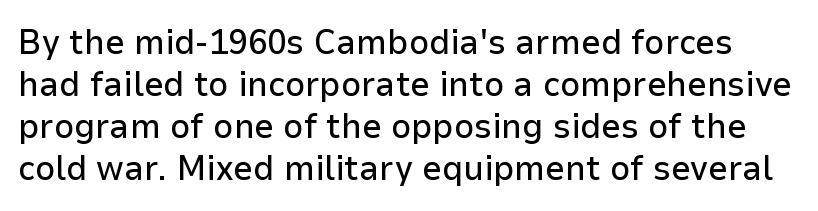
{"serif": "no", "italic": "no", "width": "normal", "stroke_contrast": "low", "x_height": "medium", "monospaced": "no", "underline": "no", "line_spacing_ratio": 1.2, "letter_spacing": "normal", "letter_spacing_em": 0.0, "glyph_px": 35}
